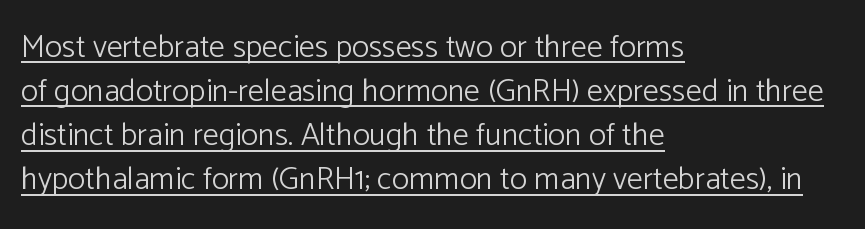
The image shows 32 px light sans-serif type, upright; set left-aligned, normal line spacing (1.38x), normal letter spacing, underlined; low stroke contrast and a medium x-height.
